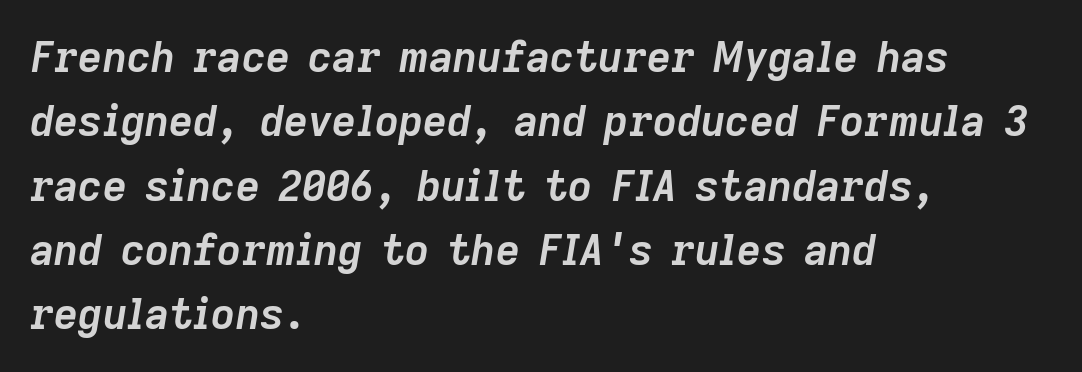
Q: Is the text bold? A: Yes.
Q: Is the text italic (slanted)? A: Yes, it leans right by about 9 degrees.
Q: Is the text underlined? A: No.
Q: How is the paragraph aligned? A: Left-aligned.
Q: Is the spacing between letters normal or unusually wide? A: Normal.
Q: Is the spacing between lines tight, normal or loose? A: Normal.
Q: Width (condensed, normal, or wide)? A: Normal.
Q: Stroke contrast? A: Low.
Q: x-height? A: Medium.
Q: Monospaced? A: No.
